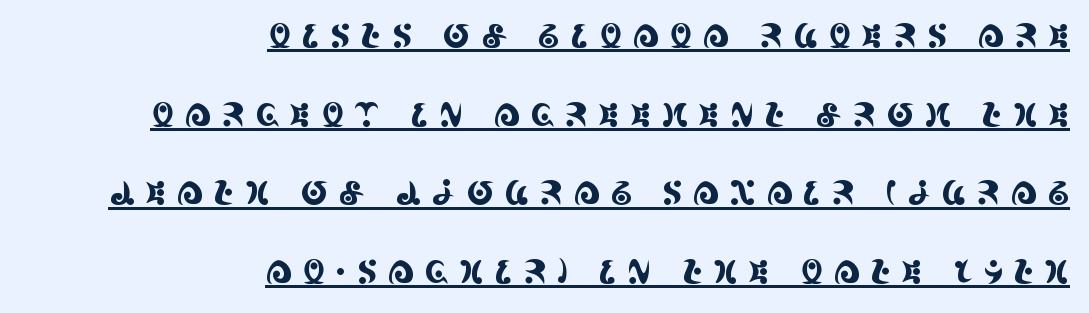
The image shows 33 px condensed serif type, upright; set right-aligned, loose line spacing (2.38x), unusually wide letter spacing (+0.31 em), underlined; a large x-height.
